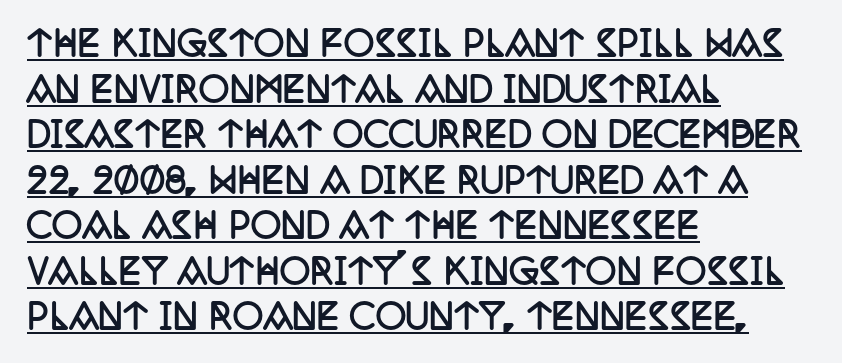
Q: Is the text bold? A: Yes.
Q: Is the text italic (slanted)? A: No, it is upright.
Q: Is the typeface a serif or a sans-serif typeface? A: Serif.
Q: Is the text underlined? A: Yes.
Q: How is the paragraph aligned? A: Left-aligned.
Q: Is the spacing between letters normal or unusually wide? A: Normal.
Q: Is the spacing between lines tight, normal or loose? A: Normal.
Q: Width (condensed, normal, or wide)? A: Condensed.
Q: Stroke contrast? A: Low.
Q: x-height? A: Large.
Q: Monospaced? A: No.
